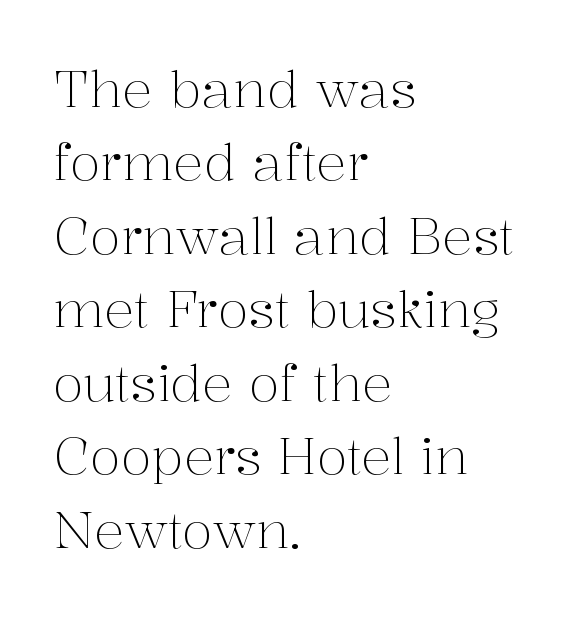
{"serif": "yes", "italic": "no", "bold": "no", "weight": "light", "width": "normal", "stroke_contrast": "medium", "x_height": "medium", "monospaced": "no", "underline": "no", "align": "left", "line_spacing": "normal", "line_spacing_ratio": 1.44, "letter_spacing": "normal", "letter_spacing_em": 0.0, "glyph_px": 51}
